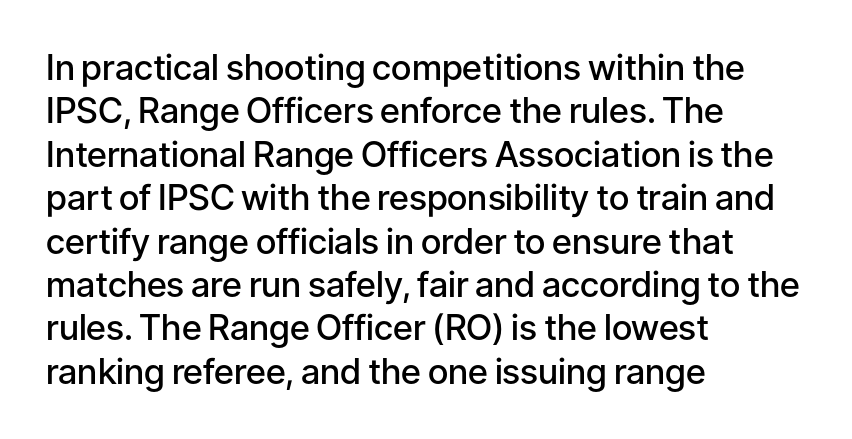
Q: Is the text bold? A: Semi-bold.
Q: Is the text italic (slanted)? A: No, it is upright.
Q: Is the typeface a serif or a sans-serif typeface? A: Sans-serif.
Q: Is the text underlined? A: No.
Q: How is the paragraph aligned? A: Left-aligned.
Q: Is the spacing between letters normal or unusually wide? A: Normal.
Q: Width (condensed, normal, or wide)? A: Normal.
Q: Stroke contrast? A: Low.
Q: x-height? A: Medium.
Q: Monospaced? A: No.
